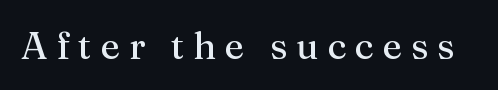
The image shows 38 px regular-weight serif type, upright; set unusually wide letter spacing (+0.23 em), not underlined; medium stroke contrast and a medium x-height.
